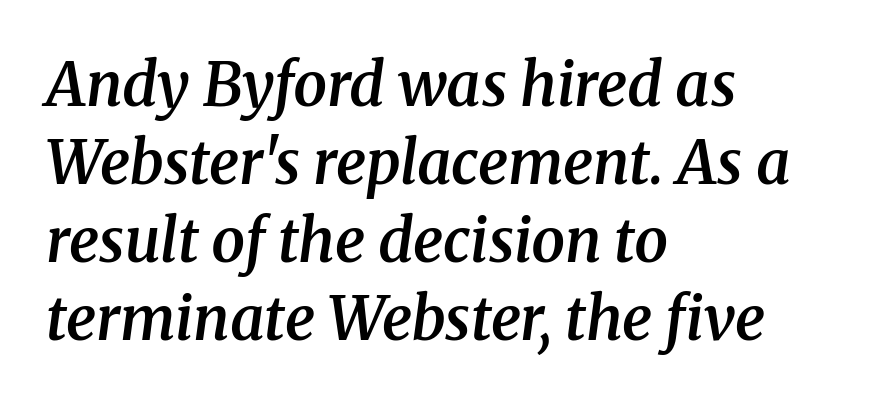
{"serif": "yes", "italic": "yes", "lean": "right", "slant_degrees": 8, "bold": "semi", "weight": "semibold", "width": "normal", "stroke_contrast": "medium", "x_height": "medium", "monospaced": "no", "underline": "no", "align": "left", "line_spacing": "normal", "line_spacing_ratio": 1.3, "letter_spacing": "normal", "letter_spacing_em": 0.0, "glyph_px": 60}
